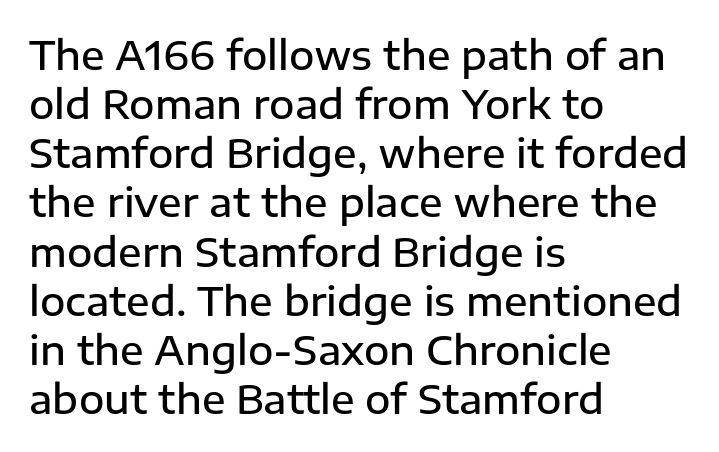
{"serif": "no", "italic": "no", "bold": "semi", "weight": "semibold", "width": "normal", "stroke_contrast": "low", "x_height": "medium", "monospaced": "no", "underline": "no", "align": "left", "line_spacing": "normal", "line_spacing_ratio": 1.26, "letter_spacing": "normal", "letter_spacing_em": 0.0, "glyph_px": 39}
